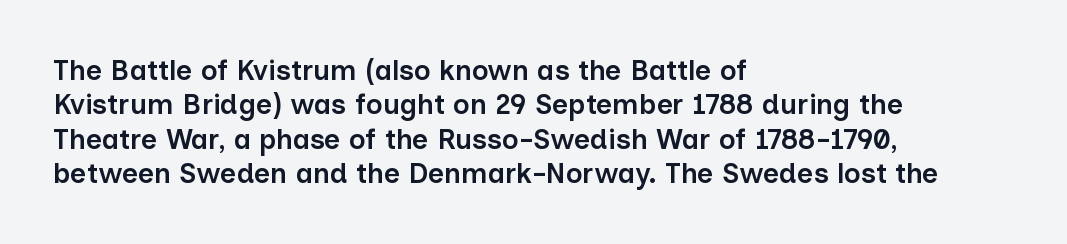
Descender tails drop into unmarked territory. The letters advance in unequal steps, a hallmark of proportional type. The passage is arranged the way most books set body copy — flush left. Are there feet on the stems? There aren't — it's a sans. Here the glyphs are tracked normally, forming tight word shapes. The lettering holds an erect, upright posture throughout.
